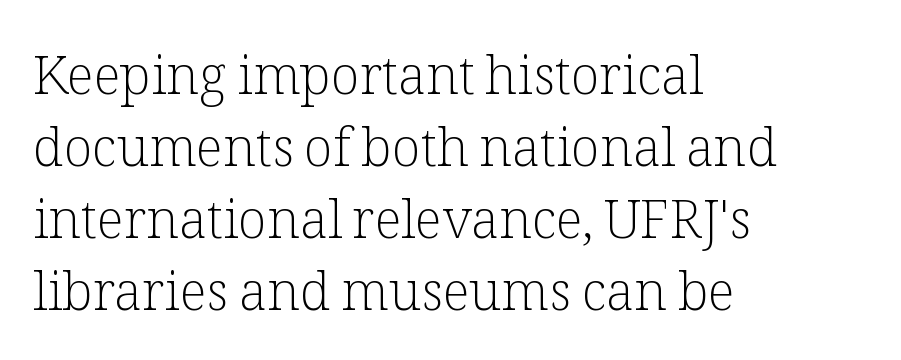
The image shows 53 px light serif type, upright; set left-aligned, normal line spacing (1.36x), normal letter spacing, not underlined; low stroke contrast and a medium x-height.
